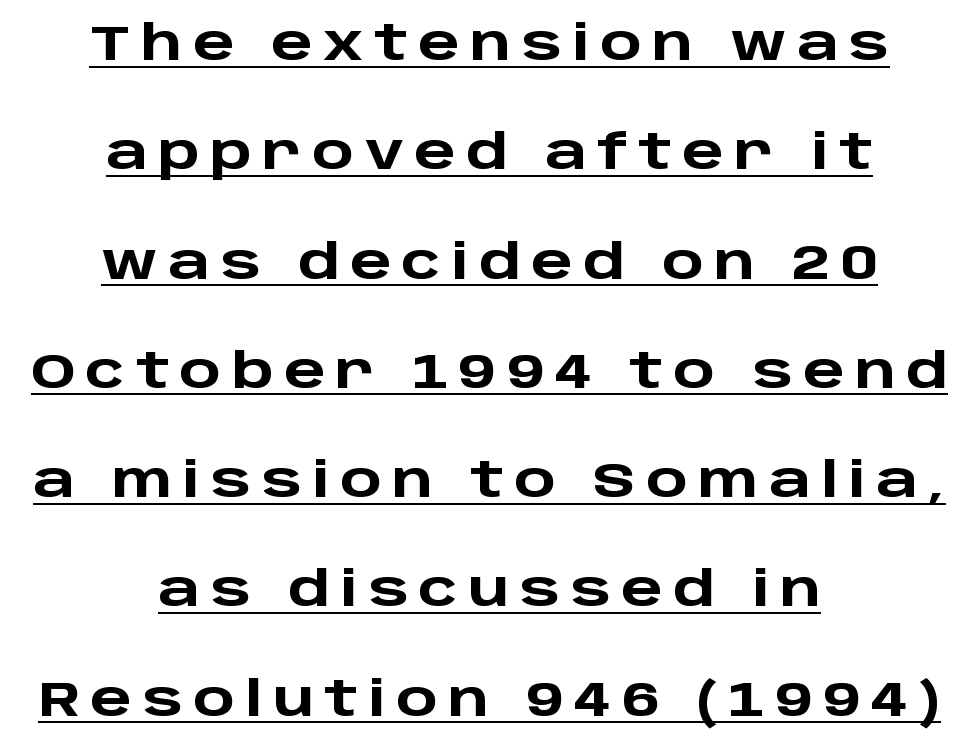
The image shows 49 px heavy, wide sans-serif type, upright; set centered, loose line spacing (2.23x), unusually wide letter spacing (+0.21 em), underlined; low stroke contrast and a large x-height.
